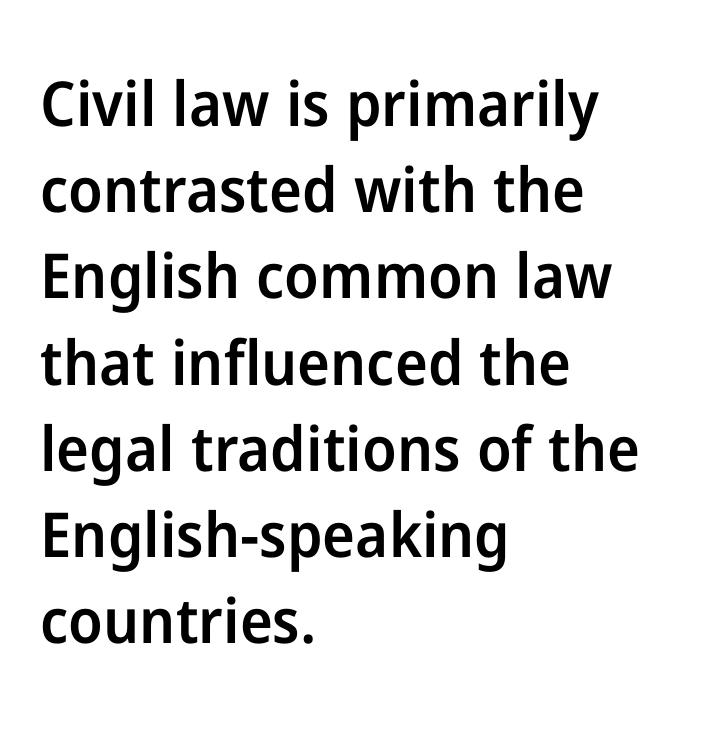
This block has exactly the height ordinary leading produces. The passage shown is typed in a proportional face where columns would drift. Characters follow at the spacing the type designer built in. The axis of the letterforms is exactly vertical.
